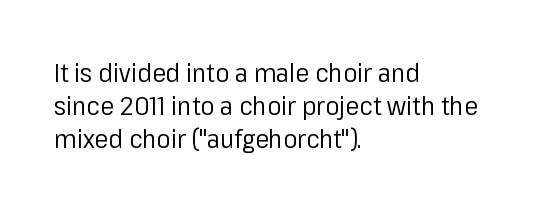
When letters stand straight like this, we call the style roman or upright. These lines sit exactly where default settings would place them. Students, note that the glyphs here touch the page at normal intervals. The passage shown is not bold in any degree. In CSS terms this would be text-align: left. Underlining? Definitely not there.
